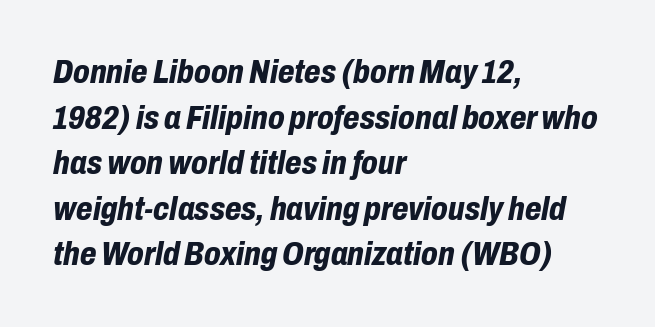
How heavy is the stroke? Heavy — this is a bold. The gap between lines stays unmarked. There is no visible air inserted between adjacent glyphs. There's an unmistakable incline to the writing here.
